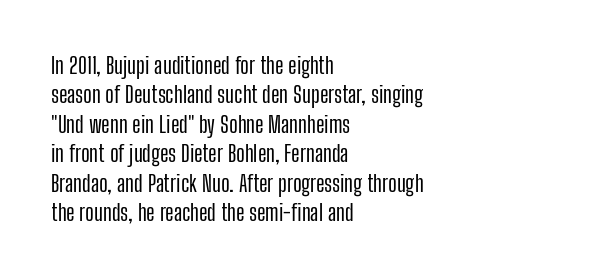
{"italic": "no", "underline": "no", "align": "left", "line_spacing": "normal", "line_spacing_ratio": 1.28, "letter_spacing": "normal", "letter_spacing_em": 0.0, "glyph_px": 23}
